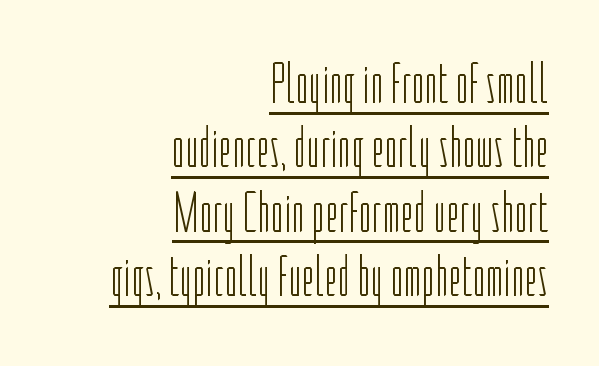
Q: Is the text bold? A: No.
Q: Is the text italic (slanted)? A: No, it is upright.
Q: Is the typeface a serif or a sans-serif typeface? A: Sans-serif.
Q: Is the text underlined? A: Yes.
Q: How is the paragraph aligned? A: Right-aligned.
Q: Is the spacing between letters normal or unusually wide? A: Normal.
Q: Is the spacing between lines tight, normal or loose? A: Tight.
Q: Width (condensed, normal, or wide)? A: Condensed.
Q: Stroke contrast? A: Low.
Q: x-height? A: Medium.
Q: Monospaced? A: No.
